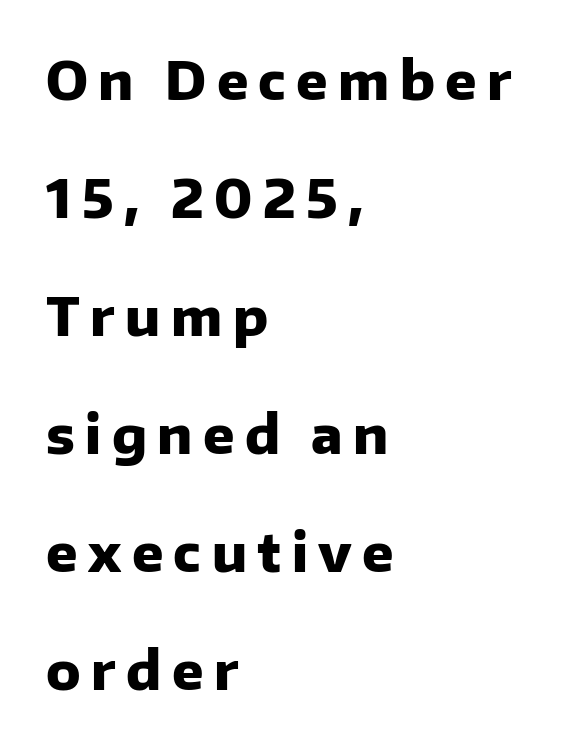
{"serif": "no", "italic": "no", "bold": "yes", "weight": "heavy", "width": "normal", "stroke_contrast": "low", "x_height": "medium", "monospaced": "no", "underline": "no", "align": "left", "line_spacing": "loose", "line_spacing_ratio": 2.27, "letter_spacing": "wide", "letter_spacing_em": 0.2, "glyph_px": 52}
